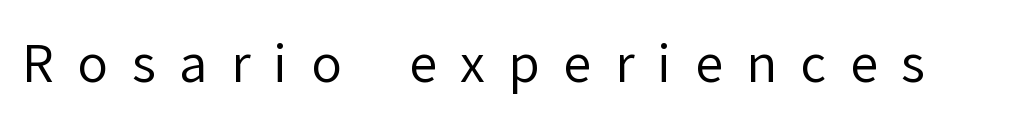
{"serif": "no", "italic": "no", "bold": "no", "weight": "regular", "width": "normal", "stroke_contrast": "low", "x_height": "medium", "monospaced": "no", "underline": "no", "letter_spacing": "wide", "letter_spacing_em": 0.46, "glyph_px": 51}
